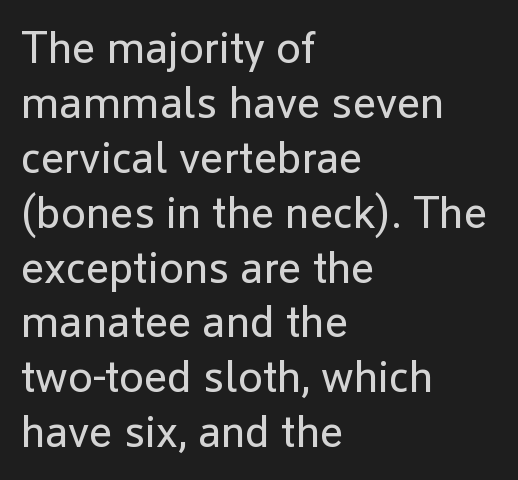
{"serif": "no", "italic": "no", "bold": "no", "weight": "regular", "width": "normal", "stroke_contrast": "low", "x_height": "medium", "monospaced": "no", "underline": "no", "align": "left", "line_spacing_ratio": 1.22, "letter_spacing": "normal", "letter_spacing_em": 0.0, "glyph_px": 45}
